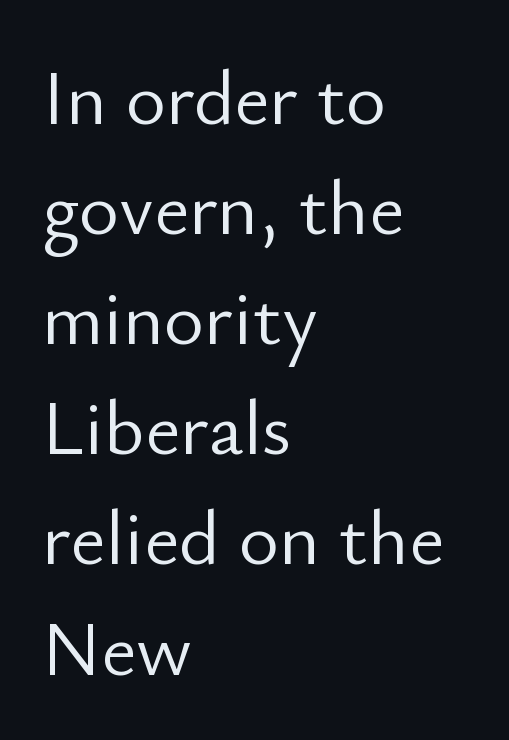
{"serif": "no", "italic": "no", "bold": "no", "weight": "light", "width": "normal", "stroke_contrast": "low", "x_height": "small", "monospaced": "no", "underline": "no", "align": "left", "line_spacing": "normal", "line_spacing_ratio": 1.43, "letter_spacing": "normal", "letter_spacing_em": 0.0, "glyph_px": 77}
